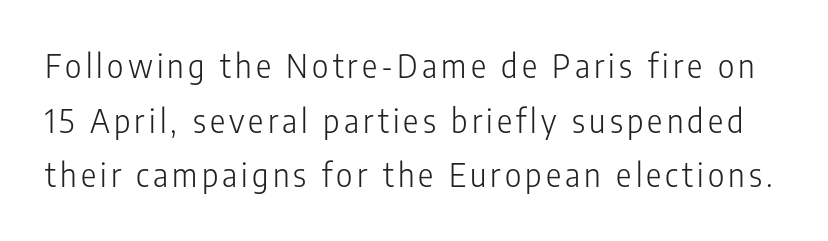
{"serif": "no", "italic": "no", "bold": "no", "weight": "light", "width": "condensed", "stroke_contrast": "low", "x_height": "medium", "monospaced": "no", "underline": "no", "line_spacing_ratio": 1.71, "glyph_px": 32}
